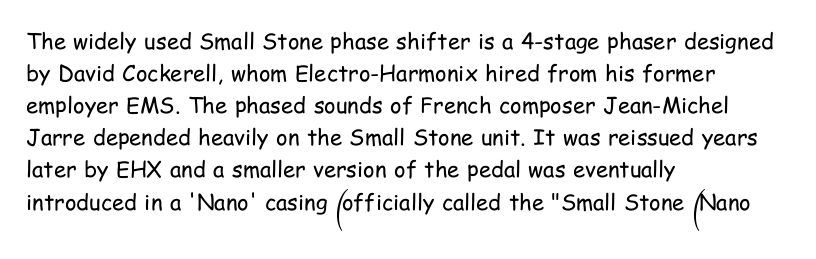
Weight: in the light-to-regular range. These lines keep a tight, regular rhythm from letter to letter. Any mark beneath the type? The region is blank. Left-aligned paragraph, ragged on the right. If you drew a line through each stem, it would be perfectly vertical. Honestly, the row spacing looks completely unremarkable.
